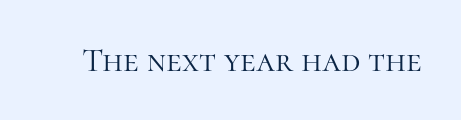
Q: Is the text bold? A: No.
Q: Is the text italic (slanted)? A: No, it is upright.
Q: Is the typeface a serif or a sans-serif typeface? A: Serif.
Q: Is the text underlined? A: No.
Q: Is the spacing between letters normal or unusually wide? A: Normal.
Q: Width (condensed, normal, or wide)? A: Normal.
Q: Stroke contrast? A: High.
Q: x-height? A: Medium.
Q: Monospaced? A: No.
